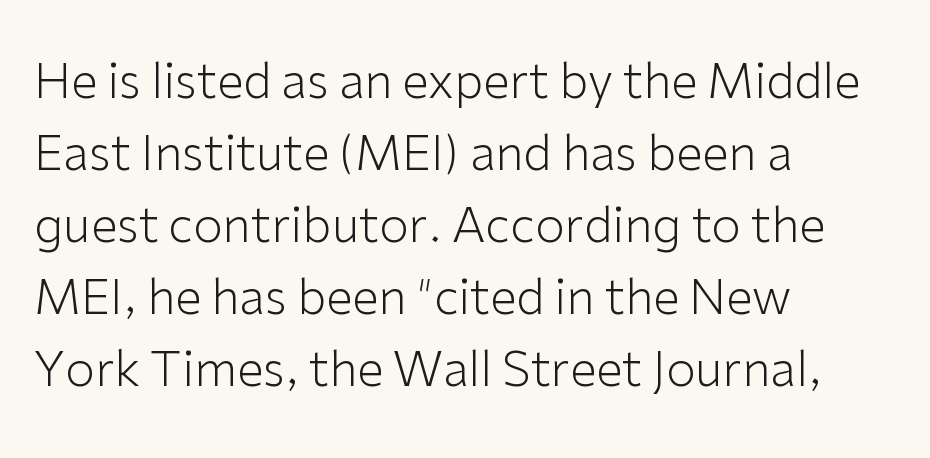
{"serif": "no", "italic": "no", "bold": "no", "weight": "light", "width": "normal", "stroke_contrast": "low", "x_height": "medium", "monospaced": "no", "underline": "no", "align": "left", "line_spacing": "normal", "line_spacing_ratio": 1.5, "letter_spacing": "normal", "letter_spacing_em": 0.0, "glyph_px": 48}
